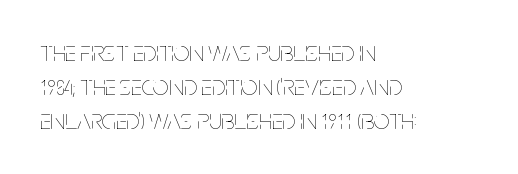
Weight: regular or lighter. Left-aligned paragraph, ragged on the right. The type sits square on the baseline with zero lean. You could not count columns in this text — the font is proportionally spaced. Plain, unruled lines of type.
